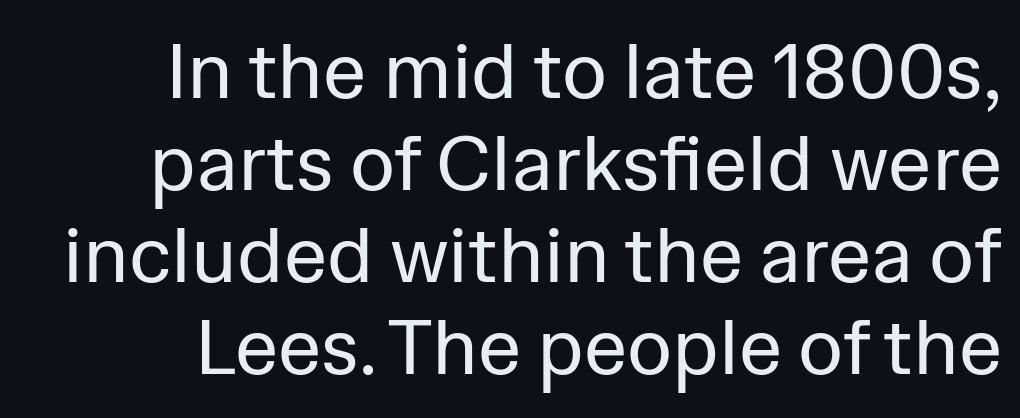
{"serif": "no", "italic": "no", "bold": "no", "weight": "regular", "width": "normal", "stroke_contrast": "low", "x_height": "medium", "monospaced": "no", "underline": "no", "align": "right", "line_spacing_ratio": 1.18, "letter_spacing": "normal", "letter_spacing_em": 0.0, "glyph_px": 78}
